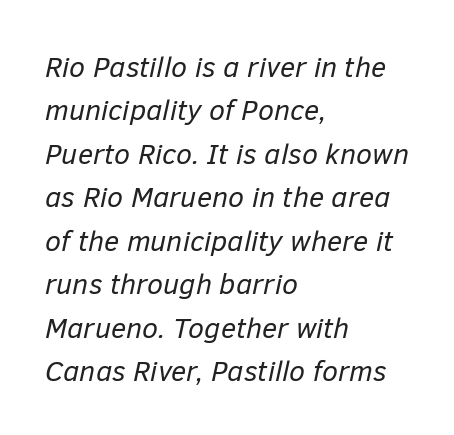
Q: Is the text bold? A: No.
Q: Is the text italic (slanted)? A: Yes, it leans right by about 12 degrees.
Q: Is the text underlined? A: No.
Q: How is the paragraph aligned? A: Left-aligned.
Q: Is the spacing between letters normal or unusually wide? A: Normal.
Q: Is the spacing between lines tight, normal or loose? A: Normal.
Q: Width (condensed, normal, or wide)? A: Normal.
Q: Stroke contrast? A: Low.
Q: x-height? A: Medium.
Q: Monospaced? A: No.
